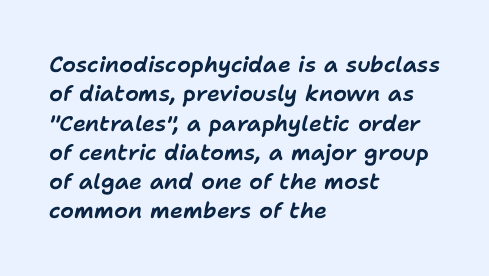
Horizontally, the lines are justified to the leading edge only. Beneath every word, the page is bare. Characters follow at the spacing the type designer built in. Leading matches the norm, producing a regular column. The typography opts for an oblique posture over an upright one.
